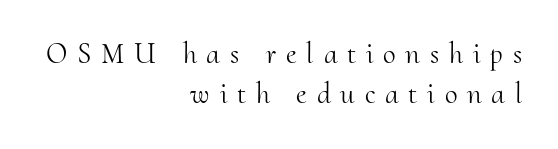
The image shows 29 px light serif type, upright; set right-aligned, normal line spacing (1.38x), unusually wide letter spacing (+0.34 em), not underlined; medium stroke contrast and a small x-height.
